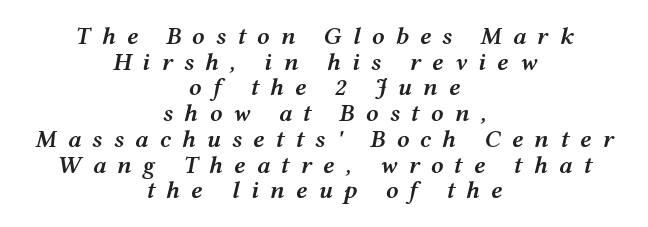
Q: Is the text bold? A: Semi-bold.
Q: Is the text italic (slanted)? A: Yes, it leans right by about 12 degrees.
Q: Is the text underlined? A: No.
Q: How is the paragraph aligned? A: Centered.
Q: Is the spacing between letters normal or unusually wide? A: Unusually wide.
Q: Is the spacing between lines tight, normal or loose? A: Tight.
